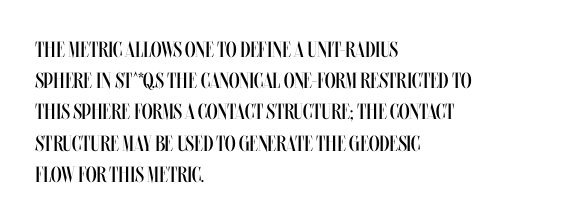
Q: Is the text bold? A: No.
Q: Is the text italic (slanted)? A: No, it is upright.
Q: Is the text underlined? A: No.
Q: How is the paragraph aligned? A: Left-aligned.
Q: Is the spacing between letters normal or unusually wide? A: Normal.
Q: Is the spacing between lines tight, normal or loose? A: Normal.
